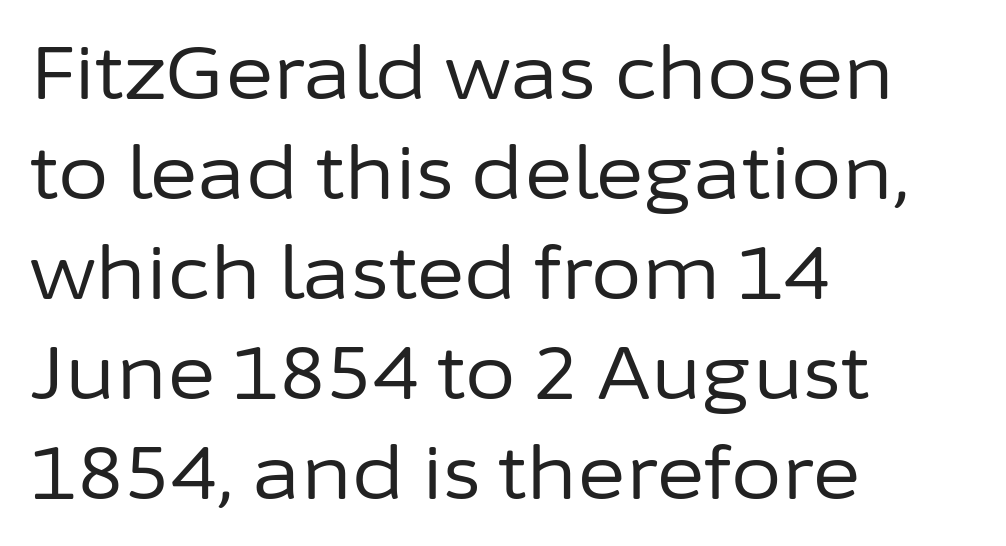
The font is comparable to plain body text, perhaps lighter. Spacing verdict: proportional, widths tailored to each character. Rule under the text: the space is simply empty. The lines sit at an ordinary, default distance from one another.
